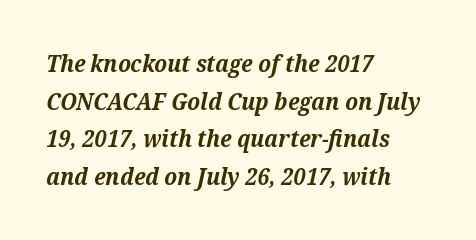
The image shows 24 px bold type, italic (leaning right); set left-aligned, normal line spacing (1.57x), normal letter spacing, not underlined.
